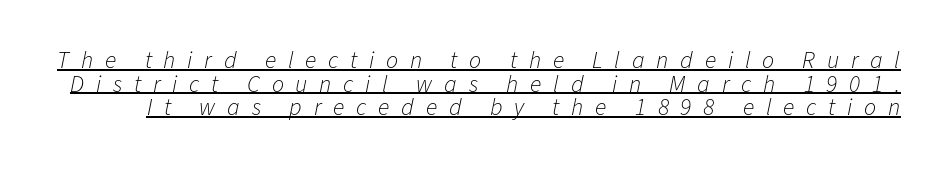
{"italic": "yes", "lean": "right", "slant_degrees": 11, "bold": "no", "underline": "yes", "line_spacing": "tight", "line_spacing_ratio": 0.98, "letter_spacing": "wide", "letter_spacing_em": 0.49, "glyph_px": 24}
